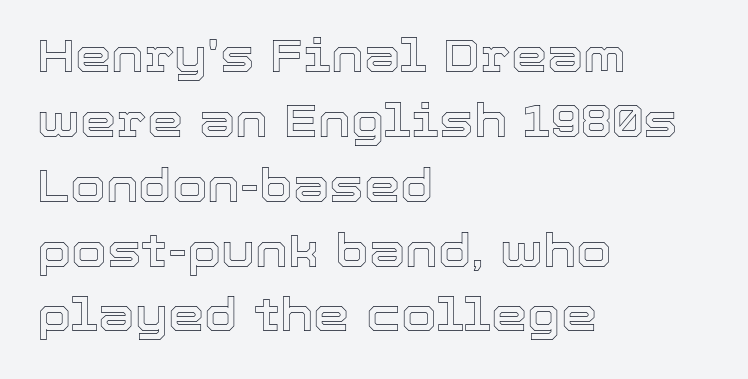
Q: Is the text italic (slanted)? A: No, it is upright.
Q: Is the text underlined? A: No.
Q: How is the paragraph aligned? A: Left-aligned.
Q: Is the spacing between letters normal or unusually wide? A: Normal.
Q: Is the spacing between lines tight, normal or loose? A: Normal.
Q: Width (condensed, normal, or wide)? A: Normal.
Q: x-height? A: Medium.
Q: Monospaced? A: No.
